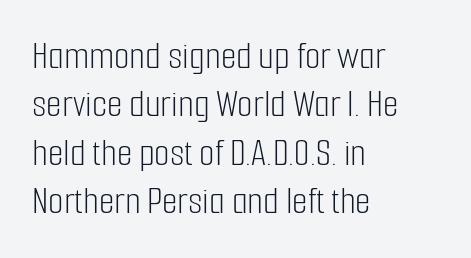
Q: Is the text bold? A: No.
Q: Is the text italic (slanted)? A: No, it is upright.
Q: Is the typeface a serif or a sans-serif typeface? A: Sans-serif.
Q: Is the text underlined? A: No.
Q: How is the paragraph aligned? A: Left-aligned.
Q: Is the spacing between letters normal or unusually wide? A: Normal.
Q: Width (condensed, normal, or wide)? A: Condensed.
Q: Stroke contrast? A: Low.
Q: x-height? A: Medium.
Q: Monospaced? A: No.
